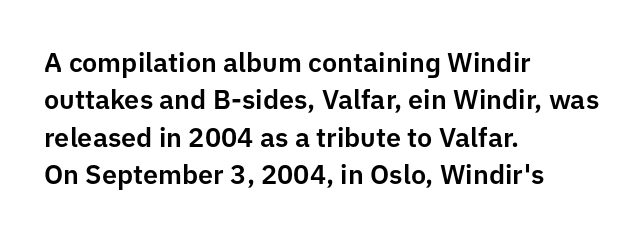
The image shows 27 px text type, upright; set left-aligned, normal line spacing (1.38x), normal letter spacing, not underlined.
